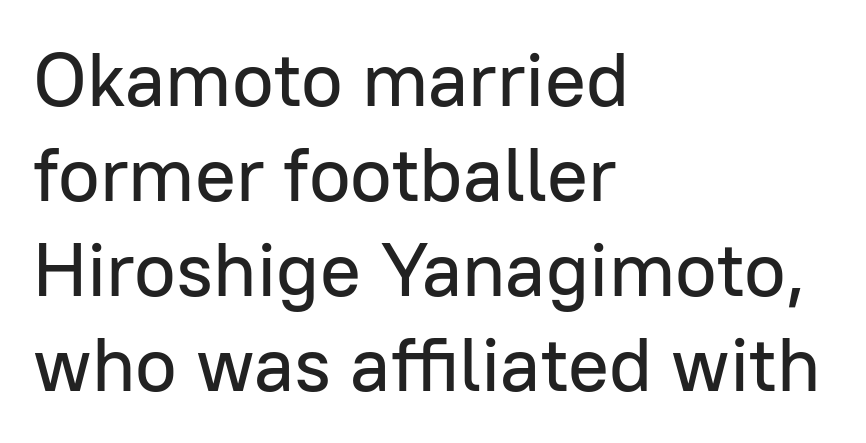
This sample is left-justified, so line endings fall wherever the words run out. Proportional: the letters do not fall into vertical columns. Descender tails drop into unmarked territory. One glance says typical: line gaps are just what's usual. Italic: no, the glyphs are upright roman. Is the letter spacing exaggerated? No — it looks like the ordinary default.
